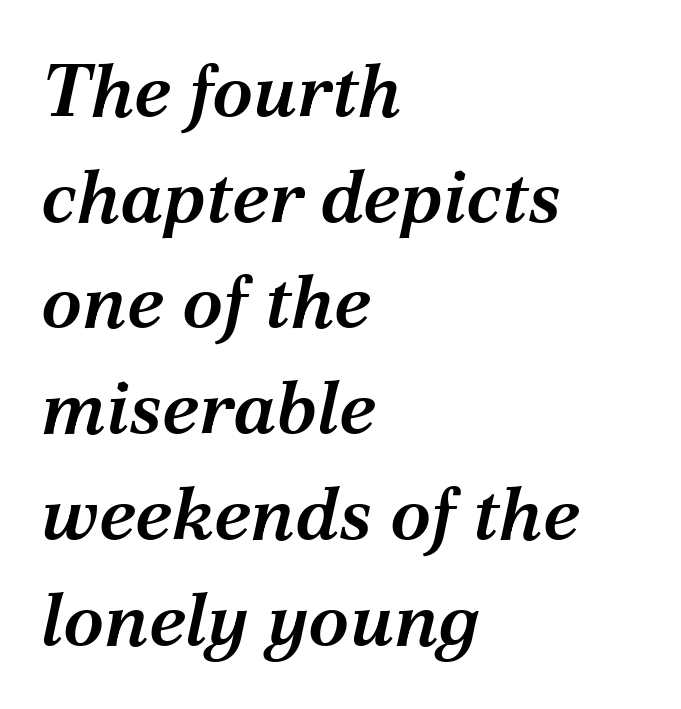
{"serif": "yes", "italic": "yes", "lean": "right", "slant_degrees": 12, "bold": "semi", "weight": "semibold", "width": "normal", "stroke_contrast": "medium", "x_height": "medium", "monospaced": "no", "underline": "no", "align": "left", "line_spacing": "normal", "line_spacing_ratio": 1.41, "letter_spacing": "normal", "letter_spacing_em": 0.0, "glyph_px": 75}
